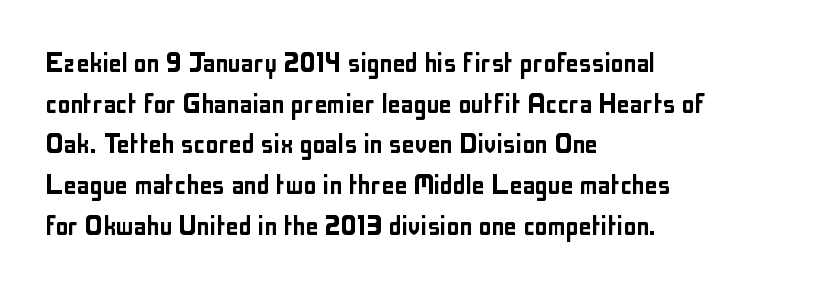
{"serif": "no", "italic": "no", "width": "condensed", "stroke_contrast": "low", "x_height": "medium", "monospaced": "no", "underline": "no", "align": "left", "line_spacing": "normal", "line_spacing_ratio": 1.27, "letter_spacing": "normal", "letter_spacing_em": 0.0, "glyph_px": 32}
